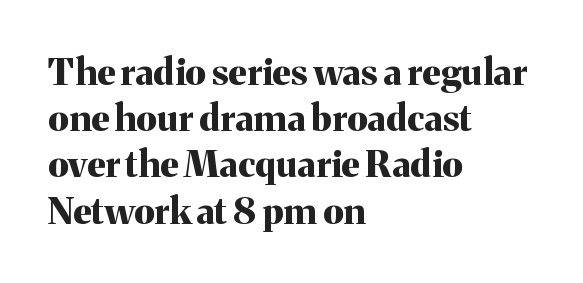
{"serif": "yes", "italic": "no", "bold": "yes", "weight": "bold", "width": "normal", "stroke_contrast": "medium", "x_height": "medium", "monospaced": "no", "underline": "no", "align": "left", "line_spacing": "normal", "line_spacing_ratio": 1.25, "letter_spacing": "normal", "letter_spacing_em": 0.0, "glyph_px": 37}
